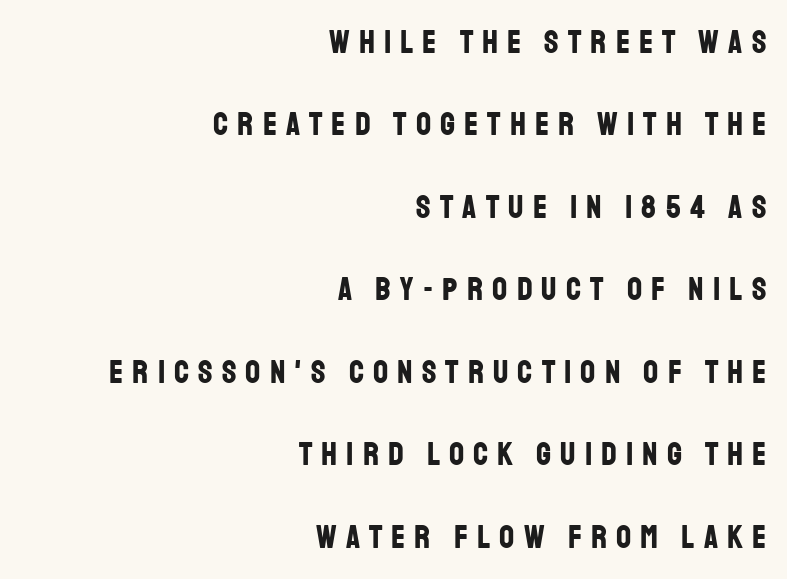
The letters carry no serifs — their stems end cleanly without finishing strokes. Type without underlining. Loosely led — the rows are spread out. I'd describe the lettering as bold — thick and assertive. Right-aligned paragraph, ragged on the left. The letters are spread apart with noticeably loose tracking.
